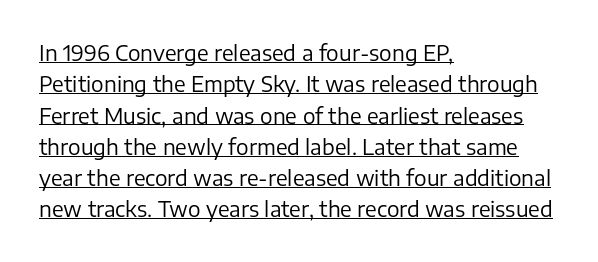
These lines were composed using upright roman letters. The paragraph shown leans on its left margin. The rendered words wear a rule along their underside. The letters look calm and open, with moderate or lighter stems.
